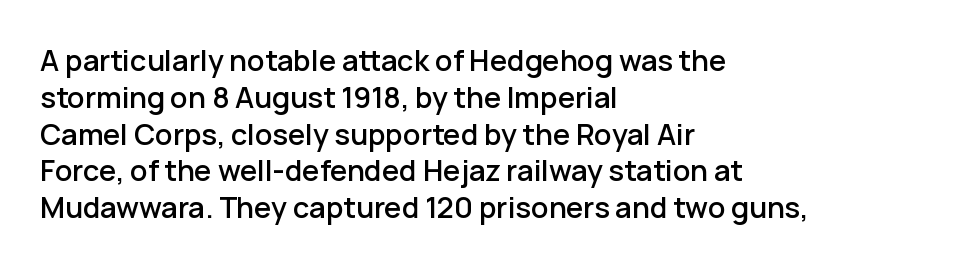
Q: Is the text italic (slanted)? A: No, it is upright.
Q: Is the typeface a serif or a sans-serif typeface? A: Sans-serif.
Q: Is the text underlined? A: No.
Q: How is the paragraph aligned? A: Left-aligned.
Q: Is the spacing between letters normal or unusually wide? A: Normal.
Q: Is the spacing between lines tight, normal or loose? A: Normal.
Q: Width (condensed, normal, or wide)? A: Normal.
Q: Stroke contrast? A: Low.
Q: x-height? A: Medium.
Q: Monospaced? A: No.
